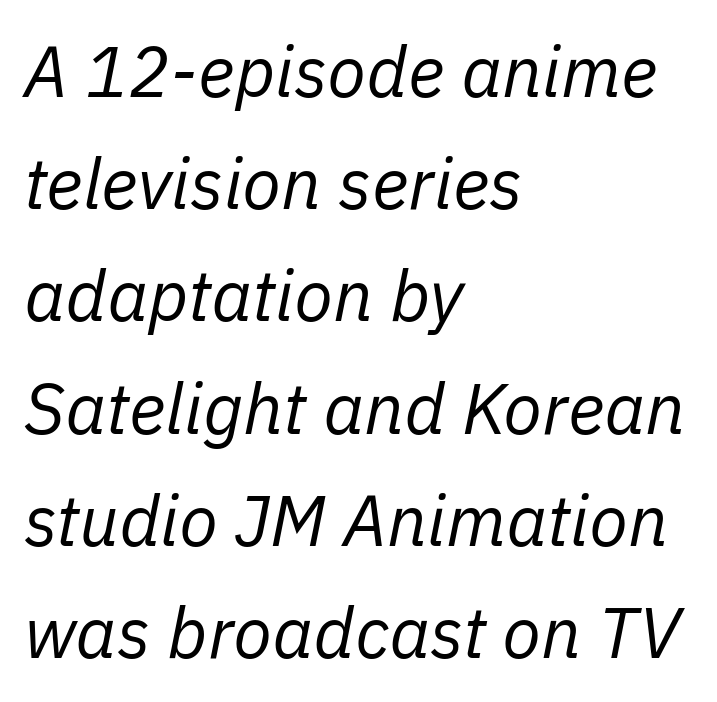
Q: Is the text bold? A: No.
Q: Is the text italic (slanted)? A: Yes, it leans right by about 11 degrees.
Q: Is the text underlined? A: No.
Q: How is the paragraph aligned? A: Left-aligned.
Q: Is the spacing between letters normal or unusually wide? A: Normal.
Q: Is the spacing between lines tight, normal or loose? A: Normal.
Q: Width (condensed, normal, or wide)? A: Normal.
Q: Stroke contrast? A: Low.
Q: x-height? A: Medium.
Q: Monospaced? A: No.
